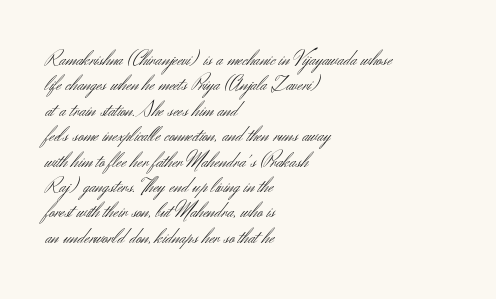
The image shows 21 px text type; set left-aligned, line spacing 1.21x, normal letter spacing, not underlined.
